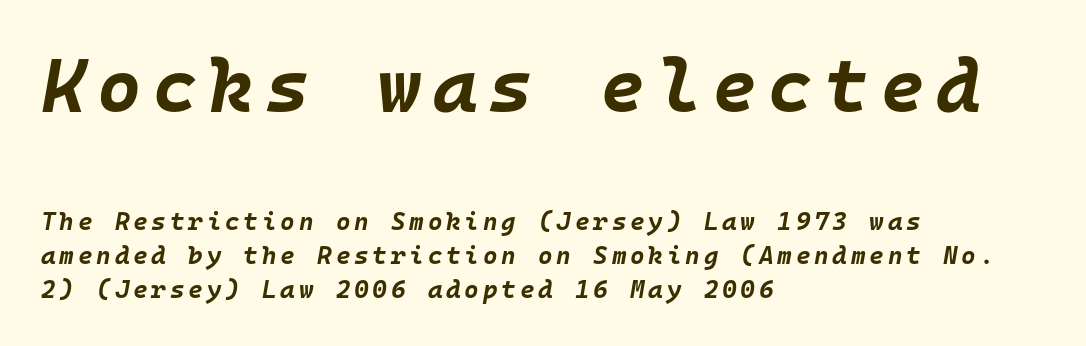
Looks like terminal output: every glyph gets an equal slot. Scale decreases going downward across the two blocks. Casual observation: everything's shoved over to the left. Summary of vertical rhythm: regular, with standard interline spacing. Set as a true bold cut, around the 700 mark. Compared with ordinary roman type, these characters are visibly tilted.
